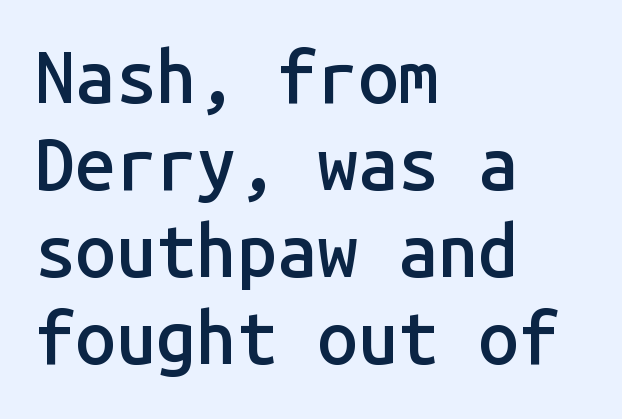
{"serif": "no", "italic": "no", "bold": "semi", "weight": "semibold", "width": "normal", "stroke_contrast": "low", "x_height": "medium", "monospaced": "yes", "underline": "no", "align": "left", "line_spacing_ratio": 1.21, "letter_spacing": "normal", "letter_spacing_em": 0.0, "glyph_px": 72}
